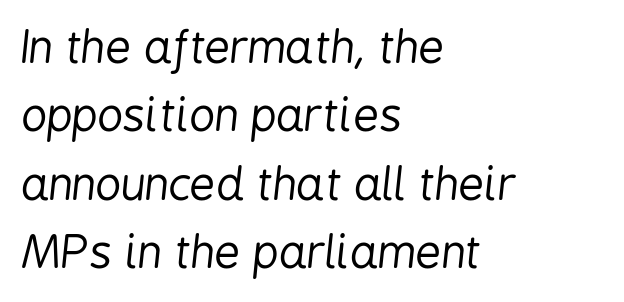
The words here are not underlined. The rendering uses a moderate line-height, typical for paragraphs. Think of a printed novel: that variable character pitch is what you see here. Honestly, the letter spacing is just normal — you wouldn't notice it.
